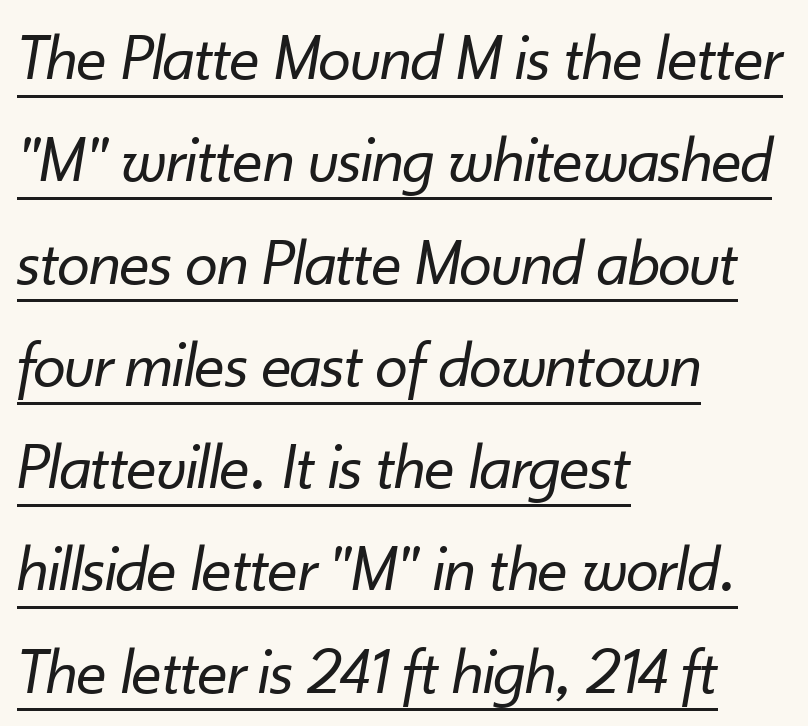
The image shows 66 px regular-weight type, italic (leaning right); set left-aligned, normal line spacing (1.55x), normal letter spacing, underlined; low stroke contrast and a small x-height.
